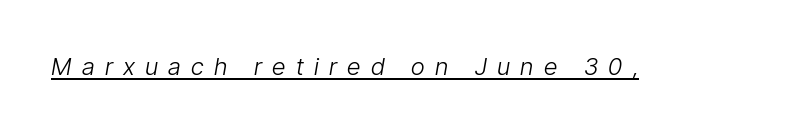
Q: Is the text bold? A: No.
Q: Is the text italic (slanted)? A: Yes, it leans right by about 9 degrees.
Q: Is the text underlined? A: Yes.
Q: Is the spacing between letters normal or unusually wide? A: Unusually wide.
